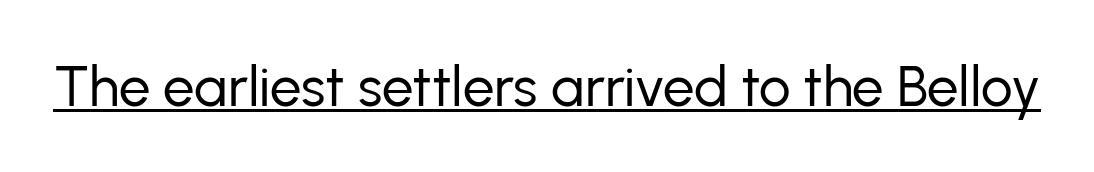
{"serif": "no", "italic": "no", "bold": "no", "weight": "regular", "width": "normal", "stroke_contrast": "low", "x_height": "medium", "monospaced": "no", "underline": "yes", "letter_spacing": "normal", "letter_spacing_em": 0.0, "glyph_px": 56}
